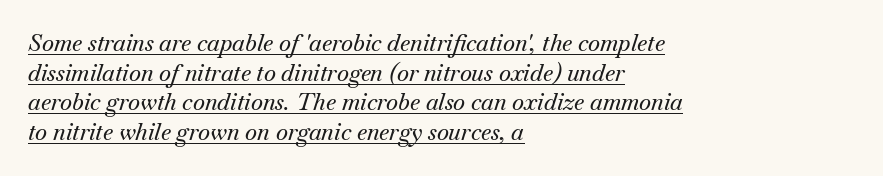
The image shows 23 px text type, italic (leaning right); set left-aligned, normal line spacing (1.29x), normal letter spacing, underlined.
